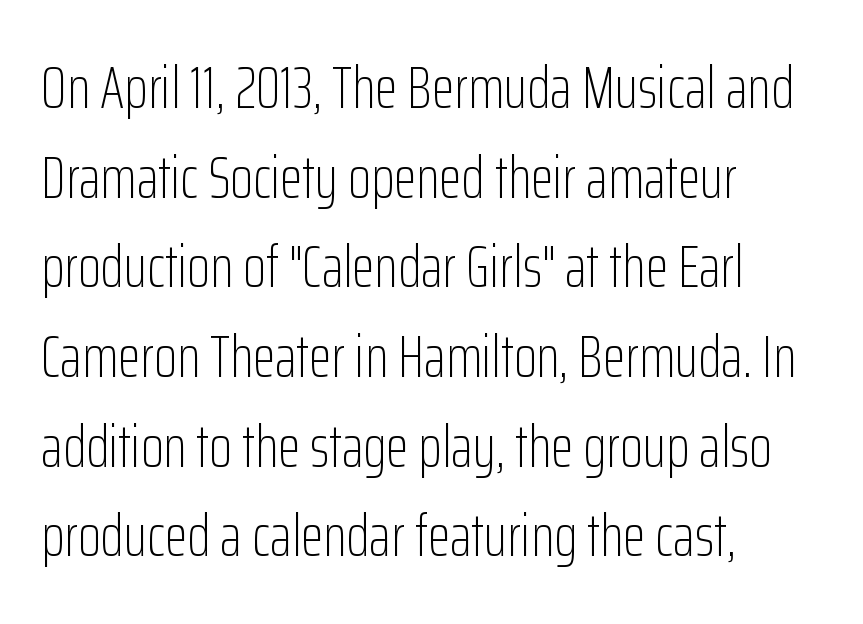
Nope, not italic — everything's standing straight. Check under the words: just untouched page. This sample is left-justified, so line endings fall wherever the words run out. The face used here is rendered with its standard letterfit. The strokes are not fattened; the text isn't bold. Here the designer chose a conventional face with non-uniform glyph widths.
